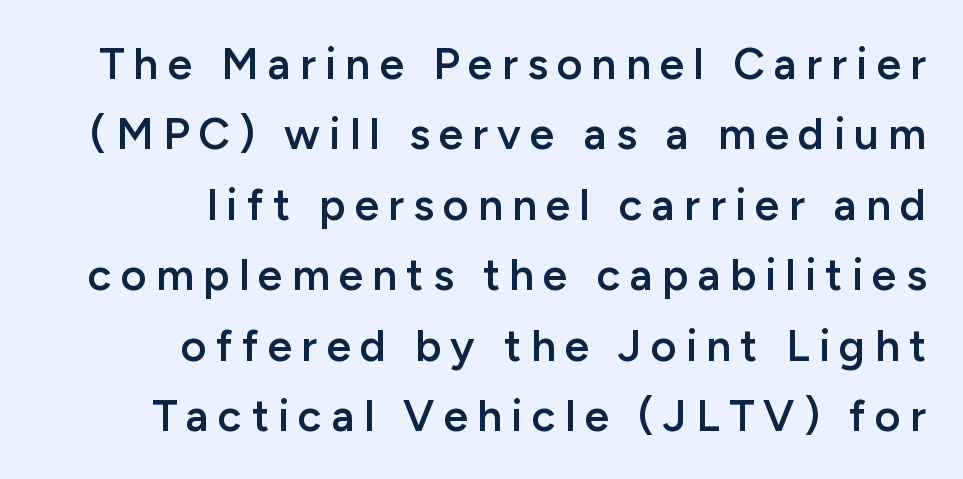
Q: Is the text bold? A: Semi-bold.
Q: Is the text italic (slanted)? A: No, it is upright.
Q: Is the typeface a serif or a sans-serif typeface? A: Sans-serif.
Q: Is the text underlined? A: No.
Q: How is the paragraph aligned? A: Right-aligned.
Q: Is the spacing between letters normal or unusually wide? A: Unusually wide.
Q: Is the spacing between lines tight, normal or loose? A: Normal.
Q: Width (condensed, normal, or wide)? A: Normal.
Q: Stroke contrast? A: Low.
Q: x-height? A: Medium.
Q: Monospaced? A: No.
